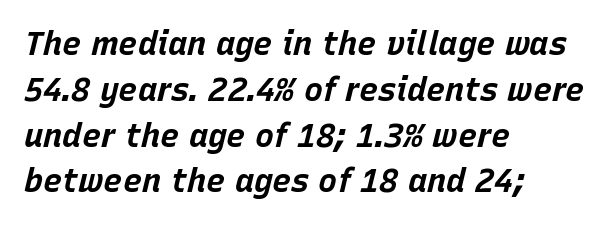
The image shows 32 px bold type, italic (leaning right); set left-aligned, normal line spacing (1.43x), normal letter spacing, not underlined; low stroke contrast and a large x-height.
